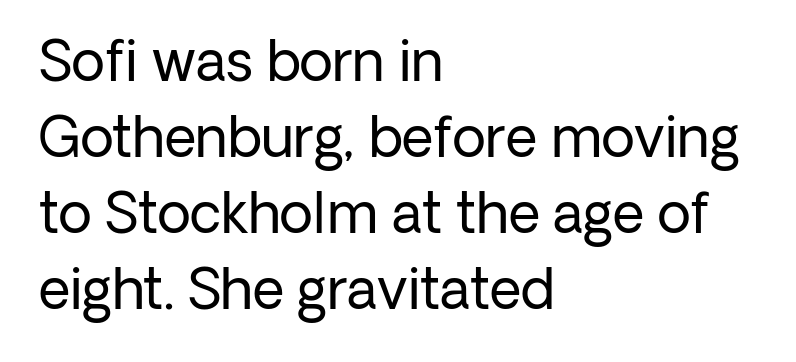
{"serif": "no", "italic": "no", "bold": "no", "weight": "regular", "width": "normal", "stroke_contrast": "low", "x_height": "medium", "monospaced": "no", "underline": "no", "align": "left", "line_spacing": "normal", "line_spacing_ratio": 1.38, "letter_spacing": "normal", "letter_spacing_em": 0.0, "glyph_px": 55}
